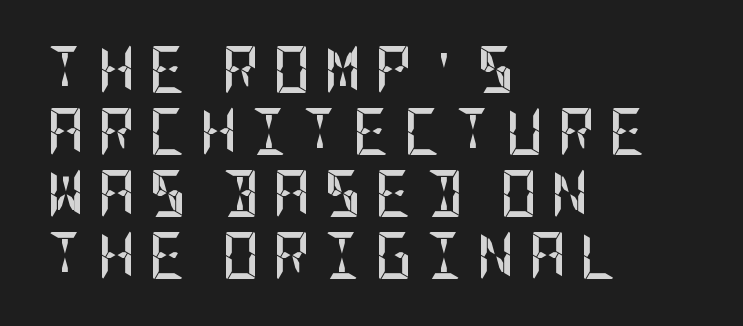
Q: Is the text bold? A: Yes.
Q: Is the text italic (slanted)? A: No, it is upright.
Q: Is the typeface a serif or a sans-serif typeface? A: Sans-serif.
Q: Is the text underlined? A: No.
Q: How is the paragraph aligned? A: Left-aligned.
Q: Is the spacing between letters normal or unusually wide? A: Unusually wide.
Q: Is the spacing between lines tight, normal or loose? A: Normal.
Q: Width (condensed, normal, or wide)? A: Condensed.
Q: Stroke contrast? A: Low.
Q: x-height? A: Large.
